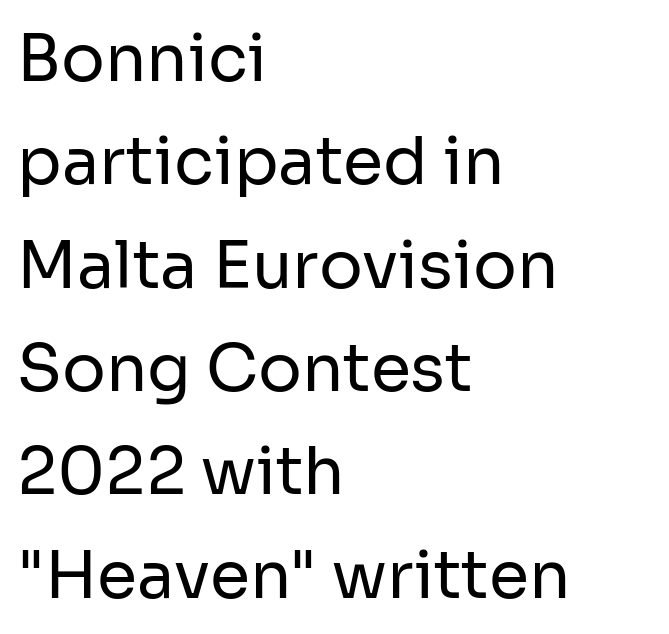
{"serif": "no", "italic": "no", "bold": "no", "weight": "regular", "width": "normal", "stroke_contrast": "low", "x_height": "medium", "monospaced": "no", "underline": "no", "align": "left", "line_spacing": "normal", "line_spacing_ratio": 1.59, "letter_spacing": "normal", "letter_spacing_em": 0.0, "glyph_px": 65}
